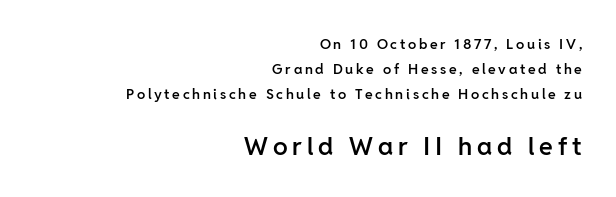
The words here are not underlined. Emphasis by weight is partial: semibold. The lines are quadded right. It's the straight-up-and-down kind of type. The passage shown begins with its smaller block and ends with its larger one.
